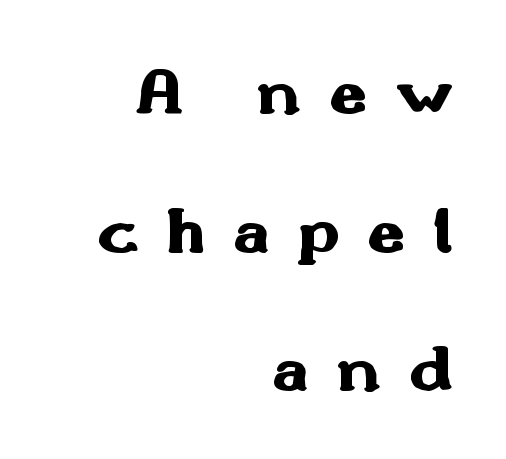
{"serif": "no", "italic": "no", "bold": "yes", "weight": "heavy", "width": "wide", "stroke_contrast": "medium", "x_height": "small", "monospaced": "no", "underline": "no", "align": "right", "line_spacing": "loose", "line_spacing_ratio": 2.07, "letter_spacing": "wide", "letter_spacing_em": 0.41, "glyph_px": 67}
